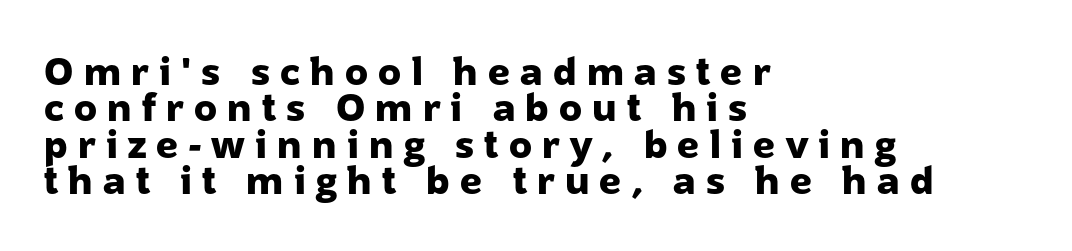
The image shows 38 px heavy sans-serif type, upright; set left-aligned, tight line spacing (0.96x), unusually wide letter spacing (+0.27 em), not underlined; low stroke contrast and a medium x-height.
